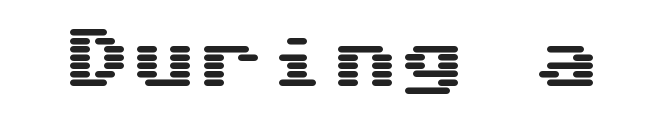
The image shows 67 px wide sans-serif type, upright, monospaced; set normal letter spacing, not underlined; medium stroke contrast and a medium x-height.
